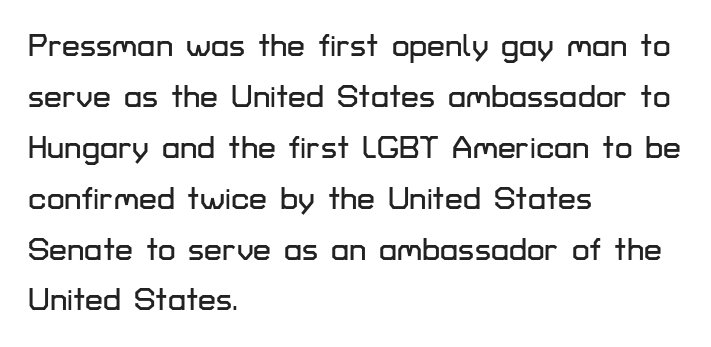
{"serif": "no", "italic": "no", "width": "normal", "stroke_contrast": "low", "x_height": "medium", "monospaced": "no", "underline": "no", "align": "left", "line_spacing": "normal", "line_spacing_ratio": 1.59, "letter_spacing": "normal", "letter_spacing_em": 0.0, "glyph_px": 32}
